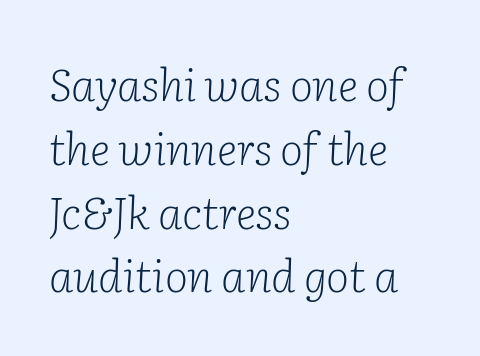
{"serif": "yes", "italic": "yes", "lean": "right", "slant_degrees": 2, "bold": "no", "weight": "light", "width": "normal", "stroke_contrast": "low", "x_height": "medium", "monospaced": "no", "underline": "no", "align": "left", "line_spacing": "normal", "line_spacing_ratio": 1.45, "letter_spacing": "normal", "letter_spacing_em": 0.0, "glyph_px": 44}
